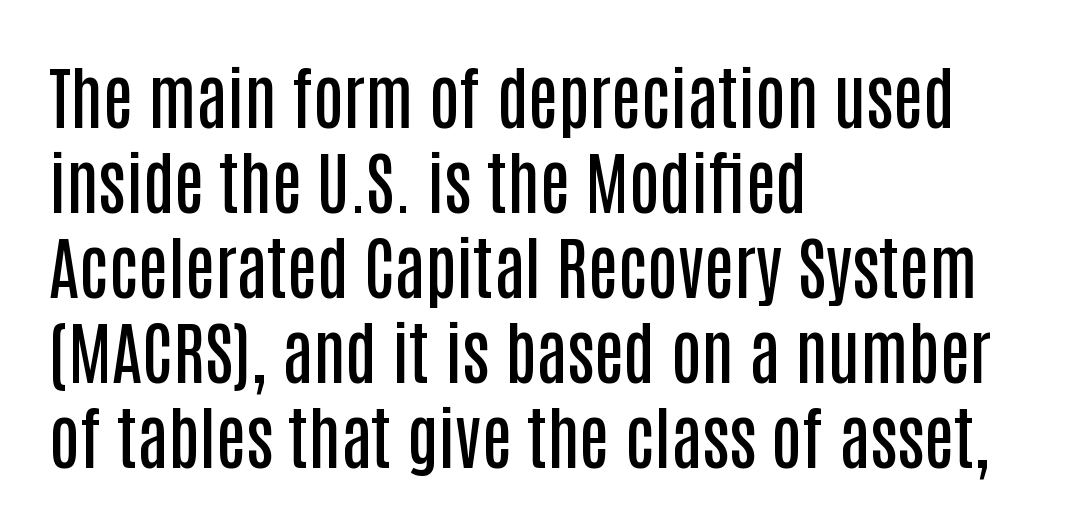
Q: Is the text bold? A: Semi-bold.
Q: Is the text italic (slanted)? A: No, it is upright.
Q: Is the typeface a serif or a sans-serif typeface? A: Sans-serif.
Q: Is the text underlined? A: No.
Q: How is the paragraph aligned? A: Left-aligned.
Q: Is the spacing between letters normal or unusually wide? A: Normal.
Q: Is the spacing between lines tight, normal or loose? A: Normal.
Q: Width (condensed, normal, or wide)? A: Condensed.
Q: Stroke contrast? A: Low.
Q: x-height? A: Large.
Q: Monospaced? A: No.
